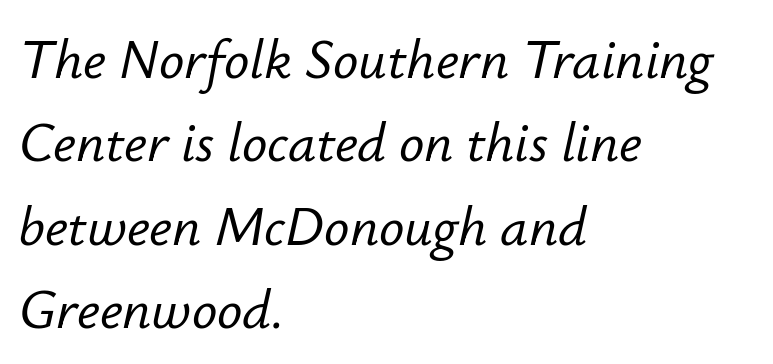
{"italic": "yes", "lean": "right", "slant_degrees": 12, "width": "normal", "stroke_contrast": "low", "x_height": "small", "monospaced": "no", "underline": "no", "align": "left", "line_spacing": "normal", "line_spacing_ratio": 1.49, "letter_spacing": "normal", "letter_spacing_em": 0.0, "glyph_px": 56}
